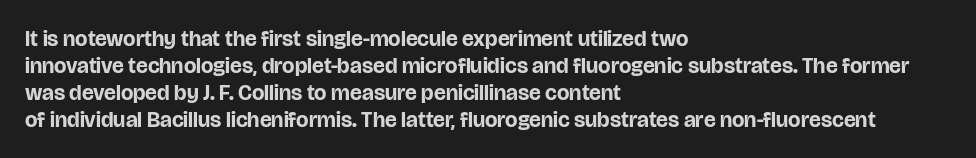
A typesetter would mark this as roman, not italic. What stands out about the letter spacing? Nothing — it is the standard amount. The baseline area is clear. Caption: bold face, heavy strokes.
